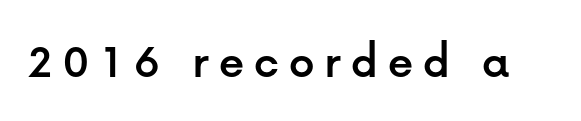
Every character sits straight up, as roman type does. This sample has the flowing, uneven cadence of proportional lettering. Check under the words: just untouched page. Check where the strokes stop: nothing finishes them off — pure sans.
